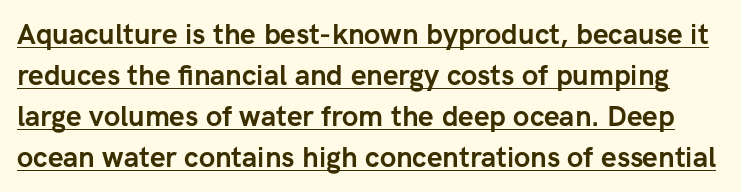
Q: Is the text bold? A: Yes.
Q: Is the text italic (slanted)? A: No, it is upright.
Q: Is the typeface a serif or a sans-serif typeface? A: Sans-serif.
Q: Is the text underlined? A: Yes.
Q: Is the spacing between letters normal or unusually wide? A: Normal.
Q: Is the spacing between lines tight, normal or loose? A: Normal.
Q: Width (condensed, normal, or wide)? A: Normal.
Q: Stroke contrast? A: Low.
Q: x-height? A: Medium.
Q: Monospaced? A: No.
